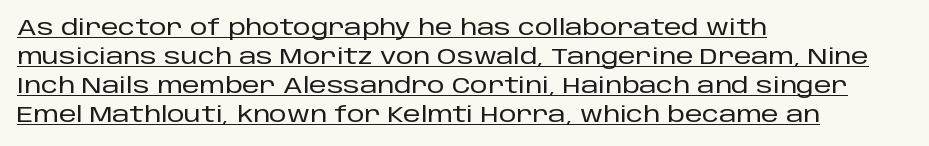
{"italic": "no", "underline": "yes", "align": "left", "line_spacing": "normal", "line_spacing_ratio": 1.32, "letter_spacing": "normal", "letter_spacing_em": 0.0, "glyph_px": 22}
